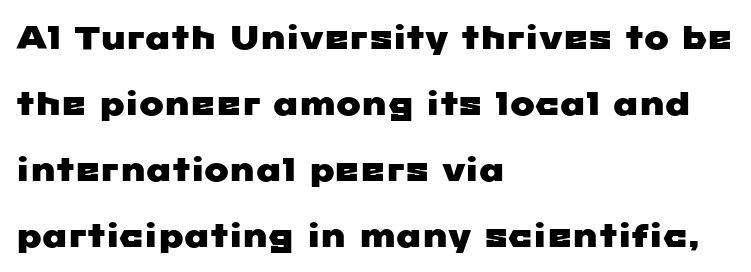
The image shows 33 px wide sans-serif type; set left-aligned, loose line spacing (2.0x), normal letter spacing, not underlined; low stroke contrast and a medium x-height.
